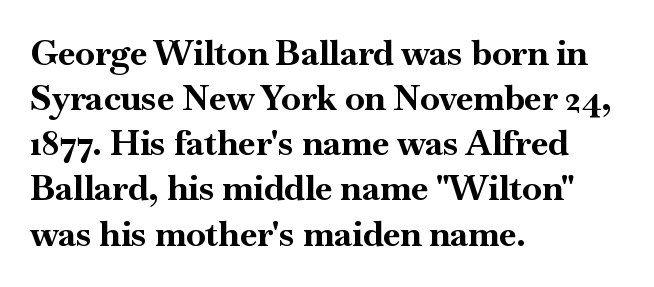
Q: Is the text bold? A: Yes.
Q: Is the text italic (slanted)? A: No, it is upright.
Q: Is the typeface a serif or a sans-serif typeface? A: Serif.
Q: Is the text underlined? A: No.
Q: How is the paragraph aligned? A: Left-aligned.
Q: Is the spacing between letters normal or unusually wide? A: Normal.
Q: Is the spacing between lines tight, normal or loose? A: Normal.
Q: Width (condensed, normal, or wide)? A: Normal.
Q: Stroke contrast? A: High.
Q: x-height? A: Small.
Q: Monospaced? A: No.
